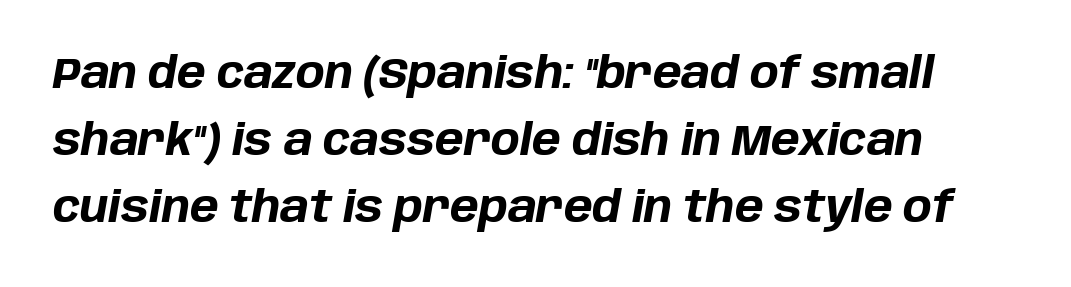
Regular leading. Look at the tracking — it's just the regular setting, nothing added. Thick stems and heavy bowls — unmistakably bold. The text carries the slant typical of an italic or oblique font. A typesetter would call this proportional, since set widths differ per character.
